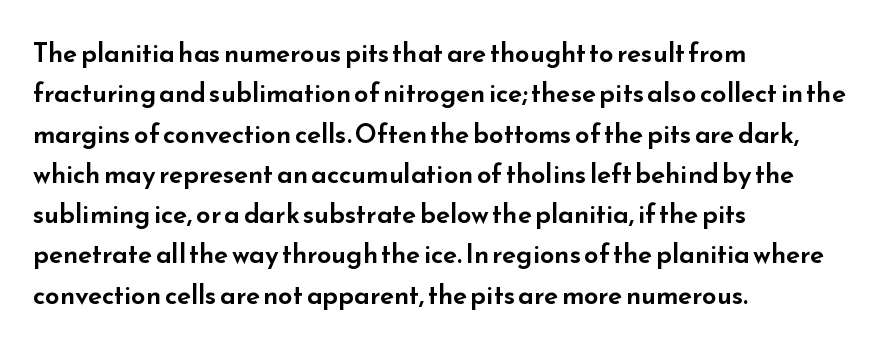
{"italic": "no", "underline": "no", "align": "left", "line_spacing": "normal", "line_spacing_ratio": 1.55, "letter_spacing": "normal", "letter_spacing_em": 0.0, "glyph_px": 26}
